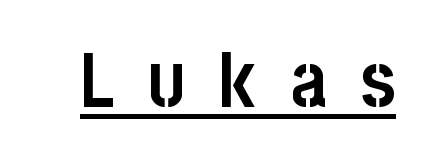
{"serif": "no", "italic": "no", "bold": "yes", "weight": "semibold", "width": "condensed", "stroke_contrast": "low", "x_height": "large", "monospaced": "no", "underline": "yes", "letter_spacing": "wide", "letter_spacing_em": 0.44, "glyph_px": 77}
